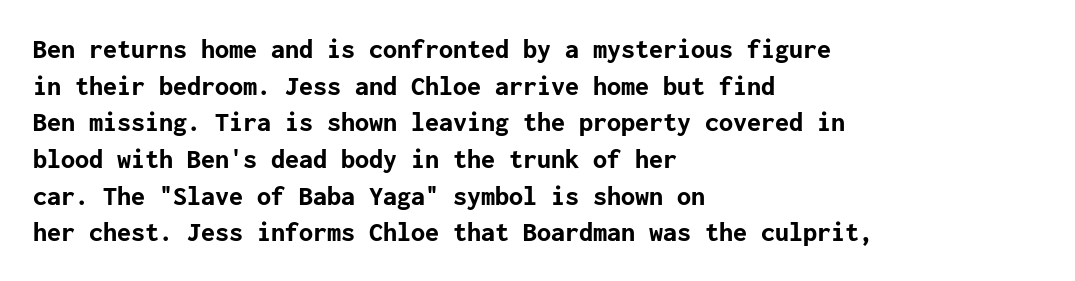
Honestly, there is no underline to notice here at all. The text was rendered using a sans face with plain stroke endings. You can tell it's not italic because the verticals are truly vertical. These lines sit exactly where default settings would place them.
